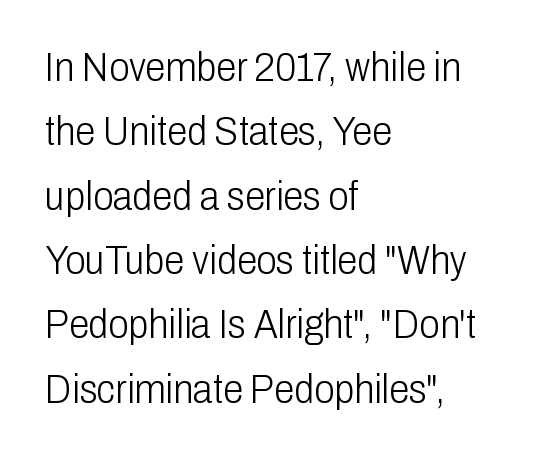
Q: Is the text bold? A: No.
Q: Is the text italic (slanted)? A: No, it is upright.
Q: Is the typeface a serif or a sans-serif typeface? A: Sans-serif.
Q: Is the text underlined? A: No.
Q: How is the paragraph aligned? A: Left-aligned.
Q: Is the spacing between letters normal or unusually wide? A: Normal.
Q: Is the spacing between lines tight, normal or loose? A: Normal.
Q: Width (condensed, normal, or wide)? A: Condensed.
Q: Stroke contrast? A: Low.
Q: x-height? A: Medium.
Q: Monospaced? A: No.
